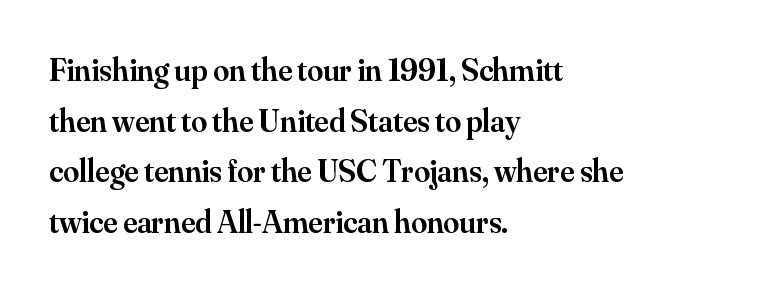
The image shows 32 px semibold serif type, upright; set left-aligned, normal line spacing (1.58x), normal letter spacing, not underlined; medium stroke contrast and a small x-height.
